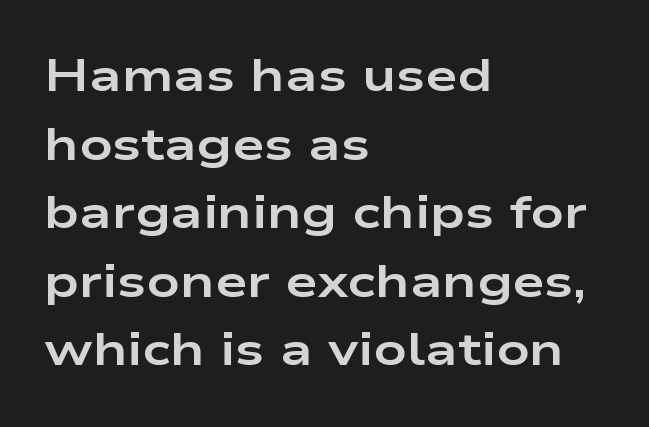
Q: Is the text bold? A: Yes.
Q: Is the text italic (slanted)? A: No, it is upright.
Q: Is the typeface a serif or a sans-serif typeface? A: Sans-serif.
Q: Is the text underlined? A: No.
Q: How is the paragraph aligned? A: Left-aligned.
Q: Is the spacing between letters normal or unusually wide? A: Normal.
Q: Is the spacing between lines tight, normal or loose? A: Normal.
Q: Width (condensed, normal, or wide)? A: Wide.
Q: Stroke contrast? A: Low.
Q: x-height? A: Medium.
Q: Monospaced? A: No.
